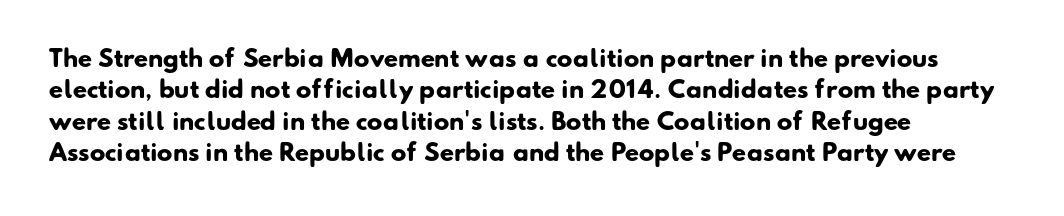
Q: Is the text bold? A: Yes.
Q: Is the text underlined? A: No.
Q: How is the paragraph aligned? A: Left-aligned.
Q: Is the spacing between letters normal or unusually wide? A: Normal.
Q: Is the spacing between lines tight, normal or loose? A: Normal.
